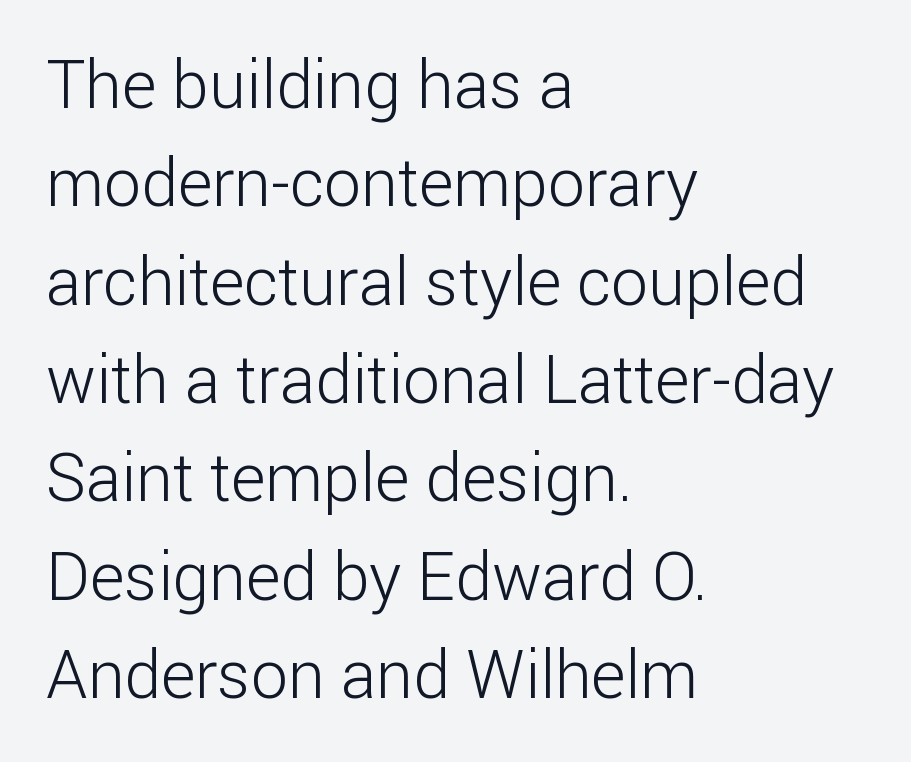
These lines stack with their left ends in a neat column. No feet cap the strokes, marking this as sans-serif type. A quiet, ordinary-to-light weight characterises the typeface. Leading matches the norm, producing a regular column. You could not count columns in this text — the font is proportionally spaced.
